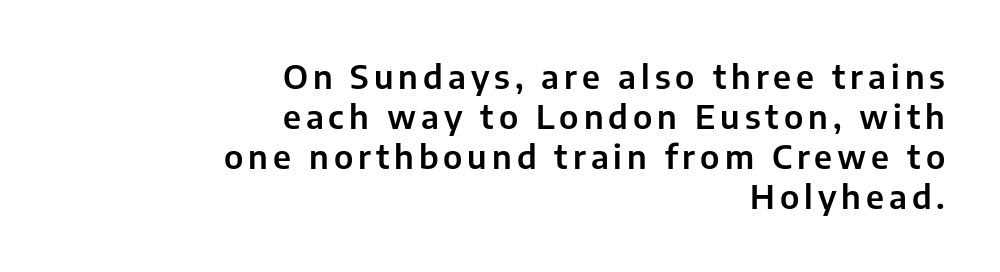
The image shows 33 px sans-serif type, upright; set right-aligned, line spacing 1.21x, not underlined; low stroke contrast and a medium x-height.
